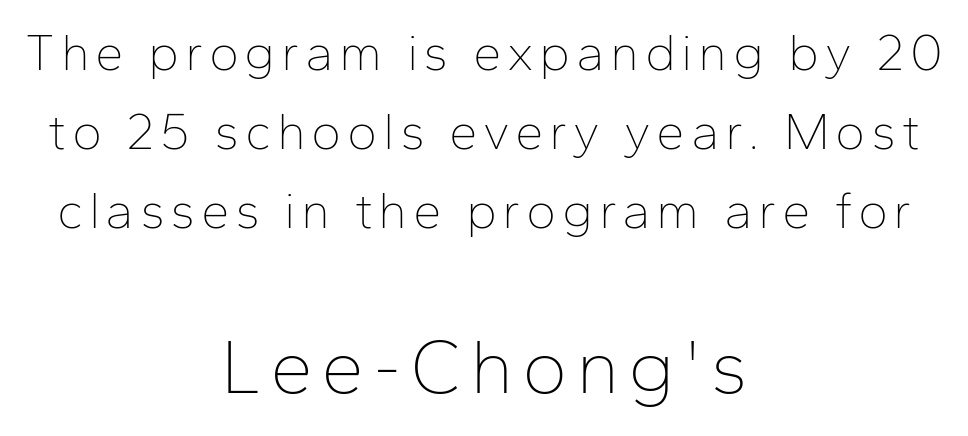
The image shows 77 px thin sans-serif type, upright; set centered, normal line spacing (1.55x), not underlined; the second (bottom) block is 1.51x larger; low stroke contrast and a medium x-height.
